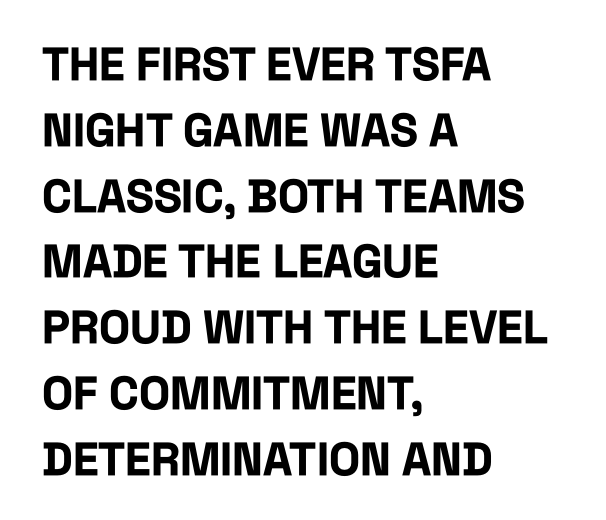
Q: Is the text bold? A: Yes.
Q: Is the text italic (slanted)? A: No, it is upright.
Q: Is the typeface a serif or a sans-serif typeface? A: Sans-serif.
Q: Is the text underlined? A: No.
Q: How is the paragraph aligned? A: Left-aligned.
Q: Is the spacing between letters normal or unusually wide? A: Normal.
Q: Is the spacing between lines tight, normal or loose? A: Normal.
Q: Width (condensed, normal, or wide)? A: Condensed.
Q: Stroke contrast? A: Low.
Q: x-height? A: Large.
Q: Monospaced? A: No.
